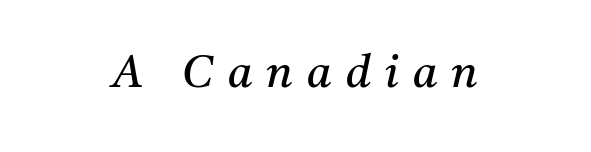
Descenders hang freely into open space. Regarding serifs, this sample has them. Slant detected: the letters are inclined. Does extra space separate the letters? Yes, quite a lot of it.
